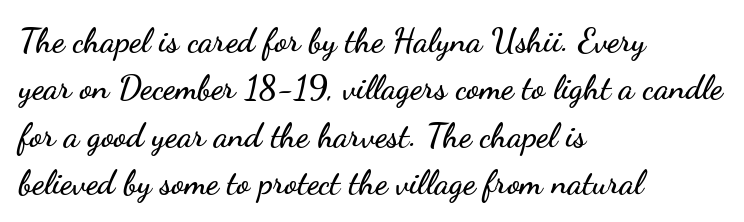
The image shows 34 px wide sans-serif type; set left-aligned, normal line spacing (1.39x), normal letter spacing, not underlined; low stroke contrast and a small x-height.
